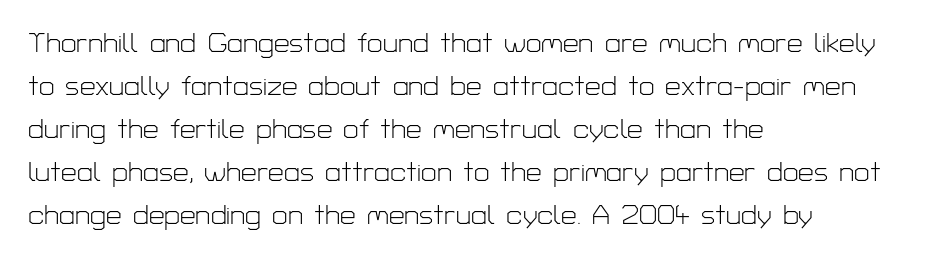
{"serif": "no", "italic": "no", "bold": "no", "weight": "light", "width": "normal", "stroke_contrast": "low", "x_height": "medium", "monospaced": "no", "underline": "no", "align": "left", "line_spacing": "normal", "line_spacing_ratio": 1.54, "letter_spacing": "normal", "letter_spacing_em": 0.0, "glyph_px": 28}
